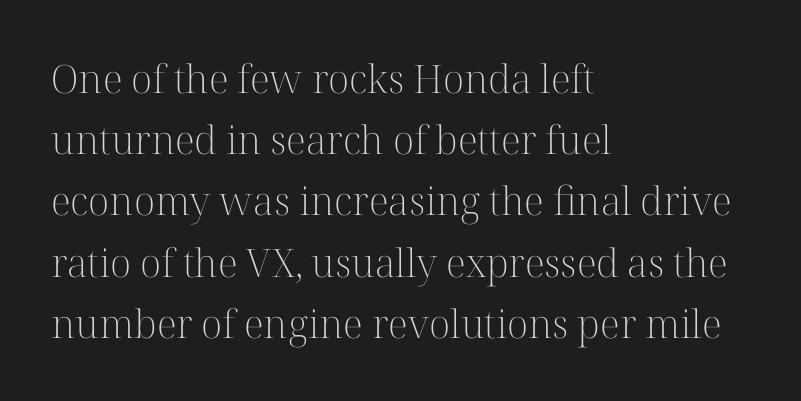
{"serif": "yes", "italic": "no", "bold": "no", "weight": "light", "width": "normal", "stroke_contrast": "high", "x_height": "medium", "monospaced": "no", "underline": "no", "align": "left", "line_spacing": "normal", "line_spacing_ratio": 1.57, "letter_spacing": "normal", "letter_spacing_em": 0.0, "glyph_px": 39}
